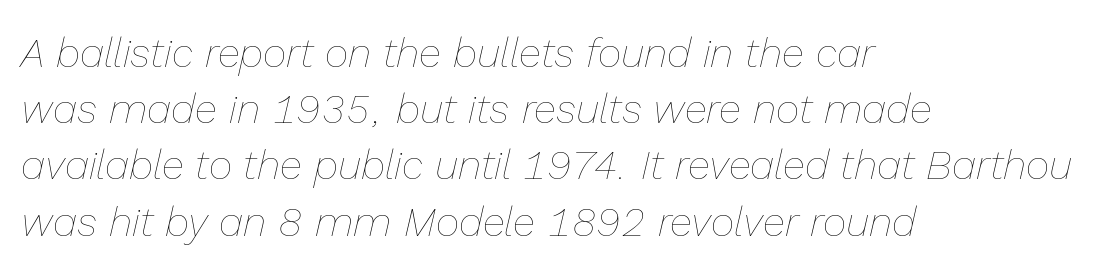
Q: Is the text bold? A: No.
Q: Is the text italic (slanted)? A: Yes, it leans right by about 13 degrees.
Q: Is the text underlined? A: No.
Q: How is the paragraph aligned? A: Left-aligned.
Q: Is the spacing between letters normal or unusually wide? A: Normal.
Q: Is the spacing between lines tight, normal or loose? A: Normal.
Q: Width (condensed, normal, or wide)? A: Normal.
Q: Stroke contrast? A: Low.
Q: x-height? A: Medium.
Q: Monospaced? A: No.
